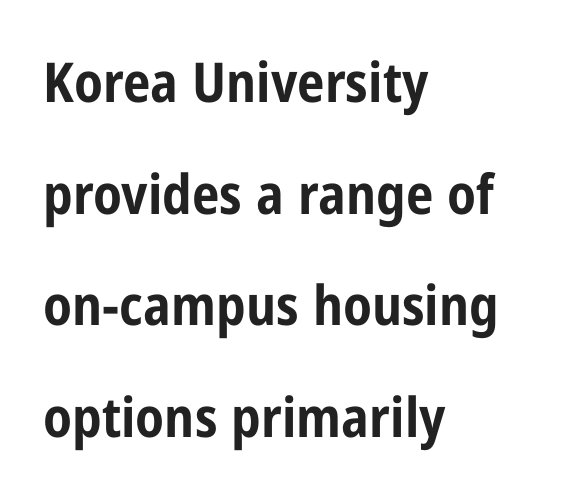
Does extra space separate the letters? No, they use regular spacing. Examine the stroke ends and you'll find no serifs. The baseline area is clear. The glyphs have the mass of a bold cut. Whoever set this chose breathing room over compactness in the vertical rhythm.
